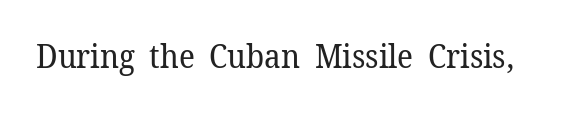
The image shows 32 px regular-weight serif type, upright; set normal letter spacing, not underlined; low stroke contrast and a medium x-height.
